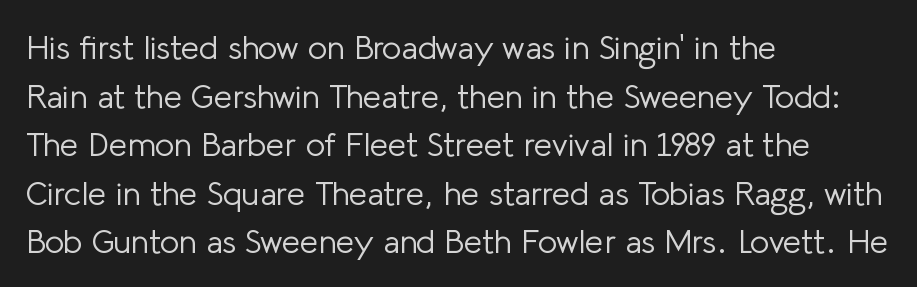
Does the type have serifs? No, each stem ends abruptly. The glyphs are unaccompanied by any horizontal stroke below them. The paragraph has a hard left edge and a soft right edge. Look at the tracking — it's just the regular setting, nothing added. Caption: face not bold, strokes unweighted. Regular leading.
